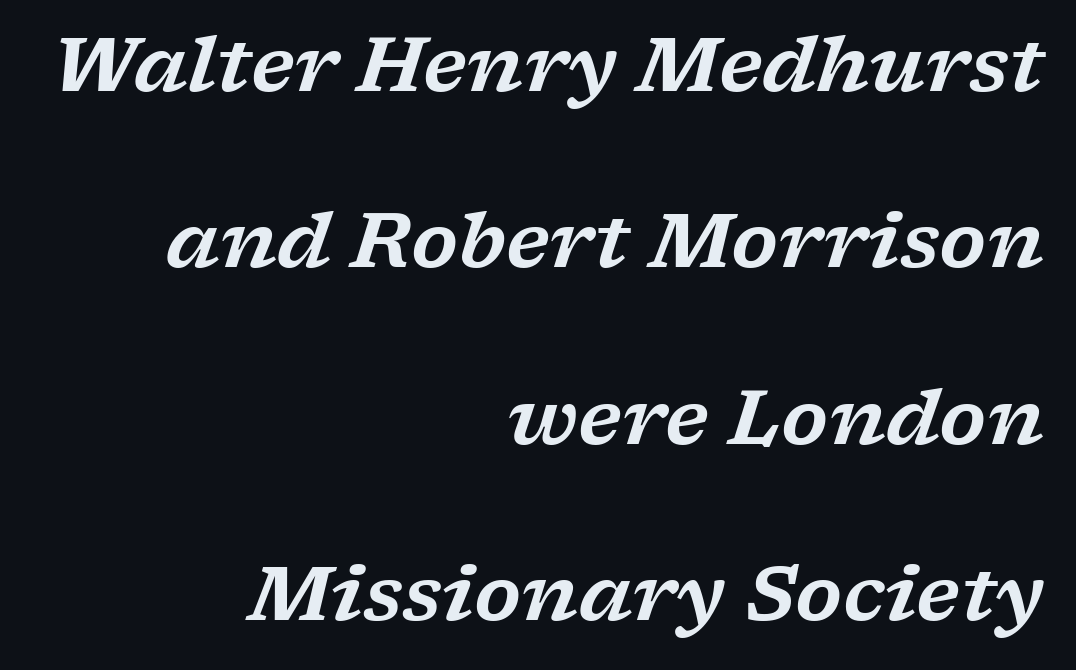
{"serif": "yes", "italic": "yes", "lean": "right", "slant_degrees": 17, "width": "wide", "stroke_contrast": "low", "x_height": "medium", "monospaced": "no", "underline": "no", "align": "right", "line_spacing": "loose", "line_spacing_ratio": 2.32, "letter_spacing": "normal", "letter_spacing_em": 0.0, "glyph_px": 76}
